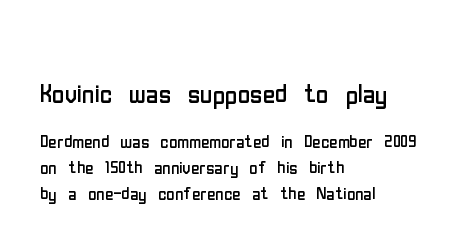
{"serif": "no", "italic": "no", "bold": "no", "weight": "regular", "width": "condensed", "stroke_contrast": "low", "x_height": "medium", "monospaced": "no", "underline": "no", "align": "left", "line_spacing": "tight", "line_spacing_ratio": 1.12, "letter_spacing": "normal", "letter_spacing_em": 0.0, "larger_block": "first", "size_ratio": 1.48, "glyph_px": 34}
